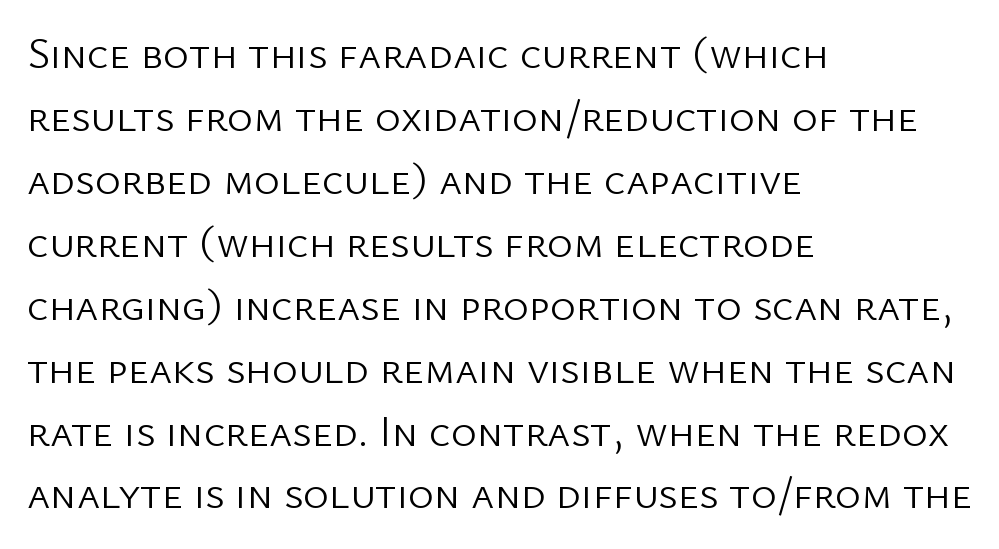
Q: Is the text bold? A: No.
Q: Is the text italic (slanted)? A: No, it is upright.
Q: Is the typeface a serif or a sans-serif typeface? A: Sans-serif.
Q: Is the text underlined? A: No.
Q: How is the paragraph aligned? A: Left-aligned.
Q: Is the spacing between letters normal or unusually wide? A: Normal.
Q: Is the spacing between lines tight, normal or loose? A: Normal.
Q: Width (condensed, normal, or wide)? A: Normal.
Q: Stroke contrast? A: Low.
Q: x-height? A: Medium.
Q: Monospaced? A: No.
